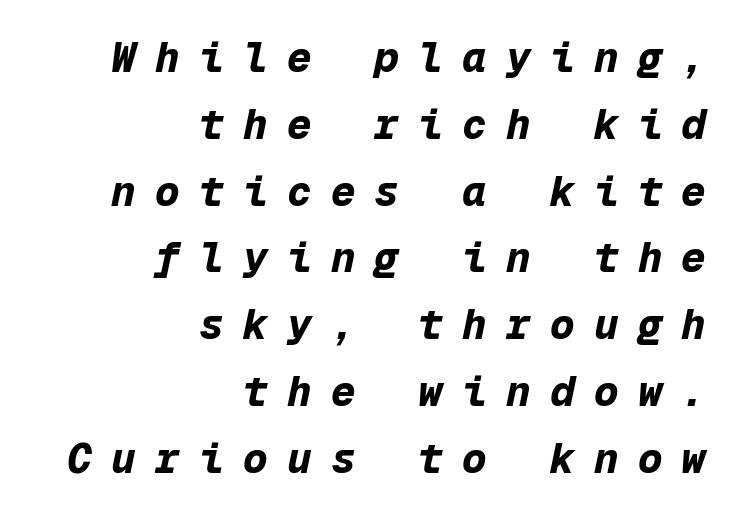
The letters march in equal steps, a hallmark of fixed-pitch type. Strong, thick strokes mark this as bold type. Slanted lettering throughout. A typesetter would call this heavily tracked-out type. The compositor pushed each line to the right boundary.
